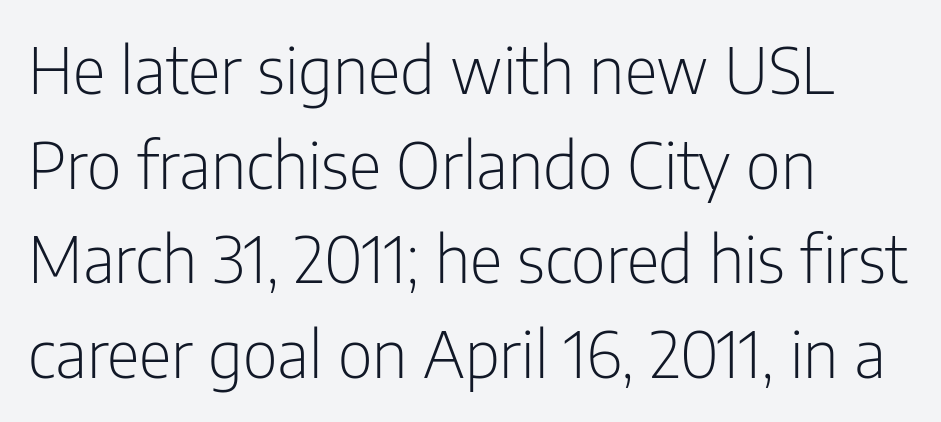
{"serif": "no", "italic": "no", "bold": "no", "weight": "light", "width": "condensed", "stroke_contrast": "low", "x_height": "medium", "monospaced": "no", "underline": "no", "align": "left", "line_spacing": "normal", "line_spacing_ratio": 1.48, "letter_spacing": "normal", "letter_spacing_em": 0.0, "glyph_px": 64}
